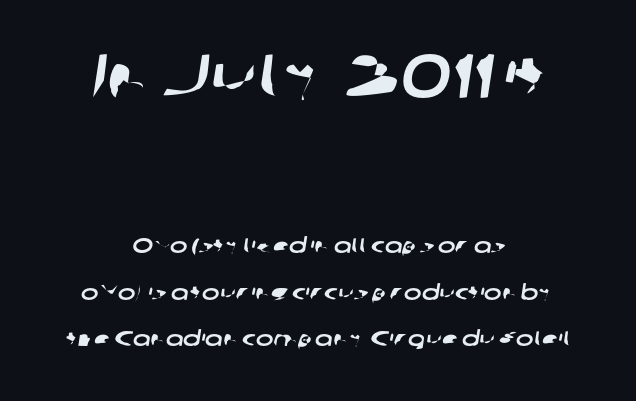
Q: Is the typeface a serif or a sans-serif typeface? A: Sans-serif.
Q: Is the text underlined? A: No.
Q: How is the paragraph aligned? A: Centered.
Q: Is the spacing between letters normal or unusually wide? A: Normal.
Q: Is the spacing between lines tight, normal or loose? A: Loose.
Q: Which block of text is set in a larger size, the first (top) or the second (bottom)? A: The first (top) one.
Q: Width (condensed, normal, or wide)? A: Wide.
Q: Stroke contrast? A: Low.
Q: x-height? A: Medium.
Q: Monospaced? A: No.
